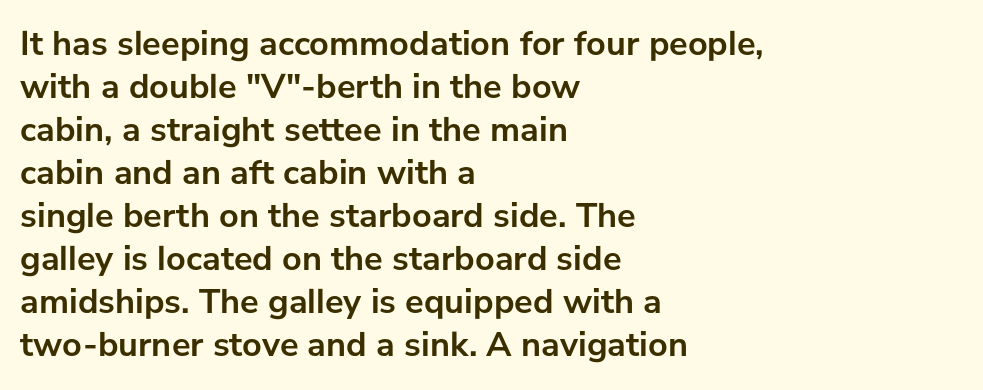
The image shows 35 px semibold sans-serif type, upright; set left-aligned, line spacing 1.23x, normal letter spacing, not underlined; low stroke contrast and a medium x-height.
